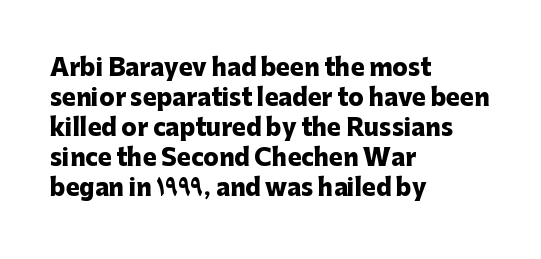
Q: Is the text bold? A: Yes.
Q: Is the text italic (slanted)? A: No, it is upright.
Q: Is the text underlined? A: No.
Q: How is the paragraph aligned? A: Left-aligned.
Q: Is the spacing between letters normal or unusually wide? A: Normal.
Q: Is the spacing between lines tight, normal or loose? A: Normal.
